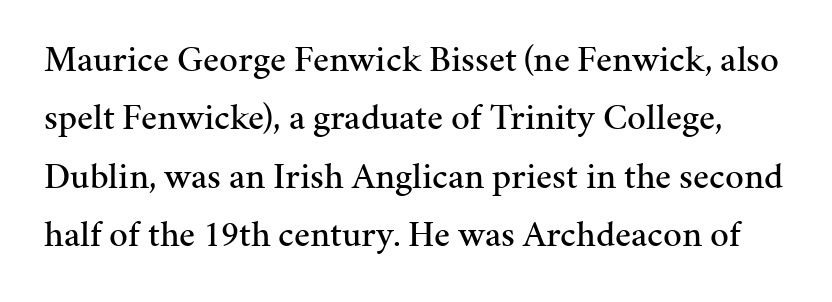
This is the regular roman posture of the typeface. Font category for this specimen: serif. Looks like regular typesetting: each glyph gets only the width it needs. Anything drawn beneath the words? Only blank space. Quick note: interline space is typical.
